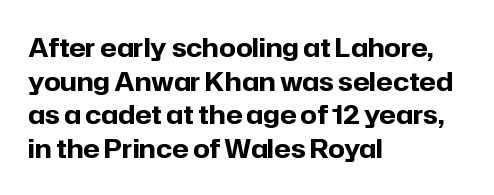
Q: Is the text bold? A: Yes.
Q: Is the text italic (slanted)? A: No, it is upright.
Q: Is the text underlined? A: No.
Q: How is the paragraph aligned? A: Left-aligned.
Q: Is the spacing between letters normal or unusually wide? A: Normal.
Q: Is the spacing between lines tight, normal or loose? A: Normal.
